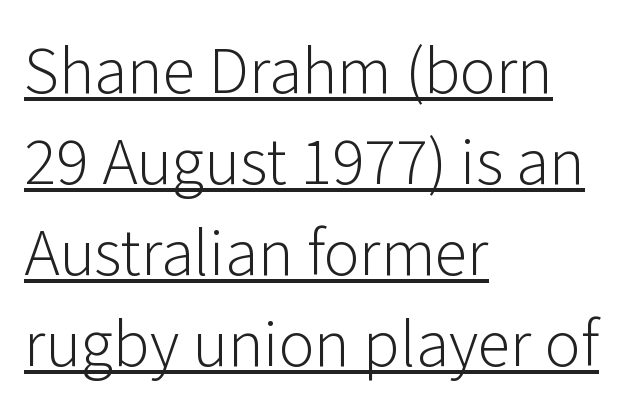
Q: Is the text bold? A: No.
Q: Is the text italic (slanted)? A: No, it is upright.
Q: Is the typeface a serif or a sans-serif typeface? A: Sans-serif.
Q: Is the text underlined? A: Yes.
Q: How is the paragraph aligned? A: Left-aligned.
Q: Is the spacing between letters normal or unusually wide? A: Normal.
Q: Is the spacing between lines tight, normal or loose? A: Normal.
Q: Width (condensed, normal, or wide)? A: Normal.
Q: Stroke contrast? A: Low.
Q: x-height? A: Medium.
Q: Monospaced? A: No.
